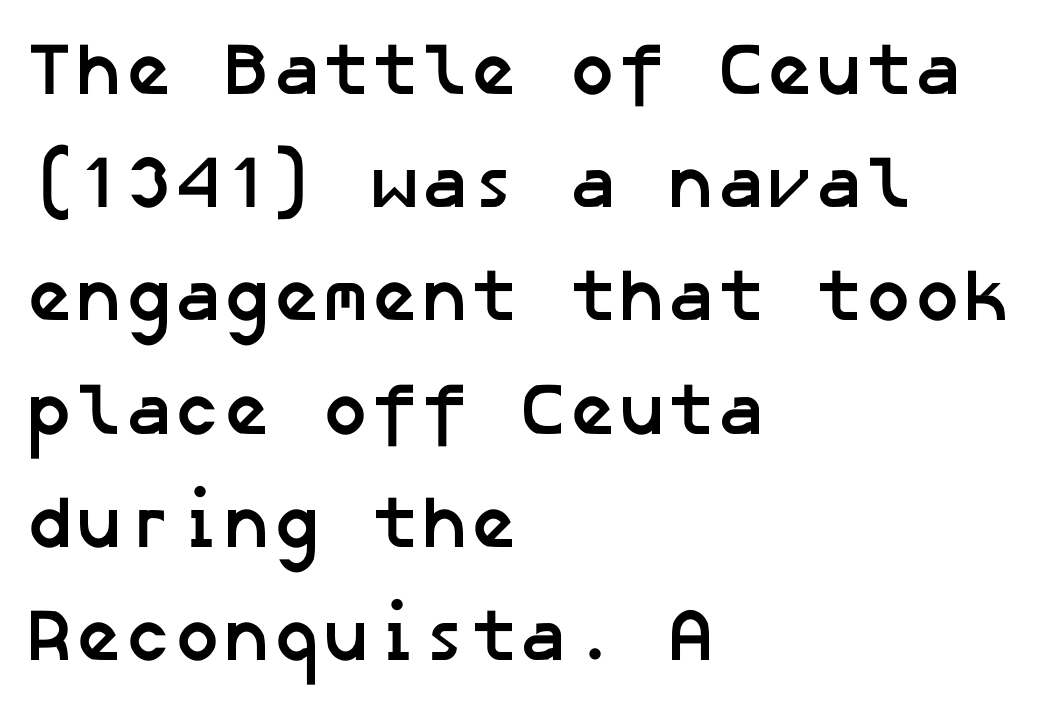
The specimen omits any rule beneath the text block's lines. Observe the absence of serifs on each vertical stroke in this sample. The passage shown stacks its lines at a standard gap. The paragraph shown leans on its left margin. The typesetting leans heavy: a genuine bold.
